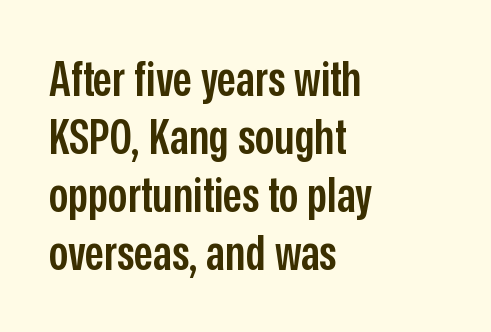
The image shows 48 px semibold, condensed sans-serif type, upright; set left-aligned, line spacing 1.21x, normal letter spacing, not underlined; low stroke contrast and a medium x-height.
